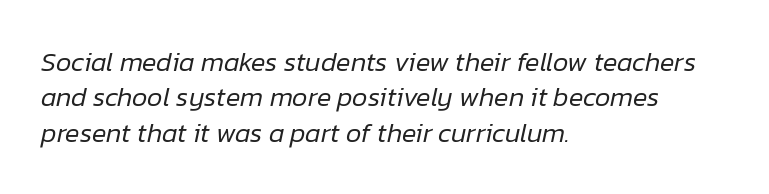
The image shows 27 px text type, italic (leaning right); set left-aligned, normal line spacing (1.31x), normal letter spacing, not underlined.
